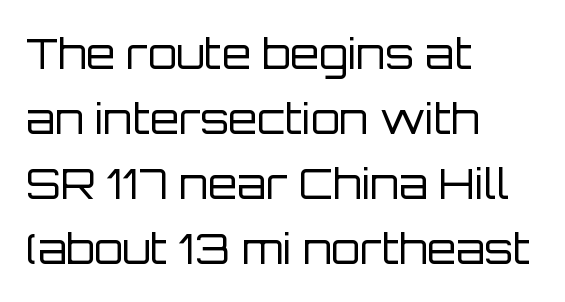
These glyphs show unthickened strokes, regular width or finer. Vertically, the passage feels balanced, rows spaced as you'd expect. The area under the type is left untouched. To sum up the face: it is a sans, with no serifs. Each letter keeps its own natural width here, so spacing adapts to shape.
